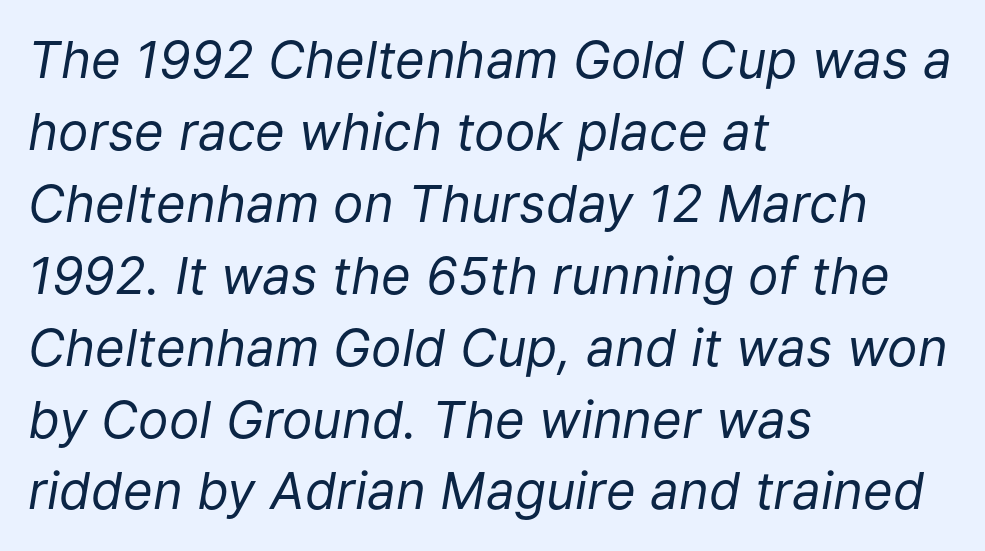
{"italic": "yes", "lean": "right", "slant_degrees": 9, "bold": "no", "weight": "regular", "width": "normal", "stroke_contrast": "low", "x_height": "medium", "monospaced": "no", "underline": "no", "align": "left", "line_spacing": "normal", "line_spacing_ratio": 1.41, "letter_spacing": "normal", "letter_spacing_em": 0.0, "glyph_px": 51}
